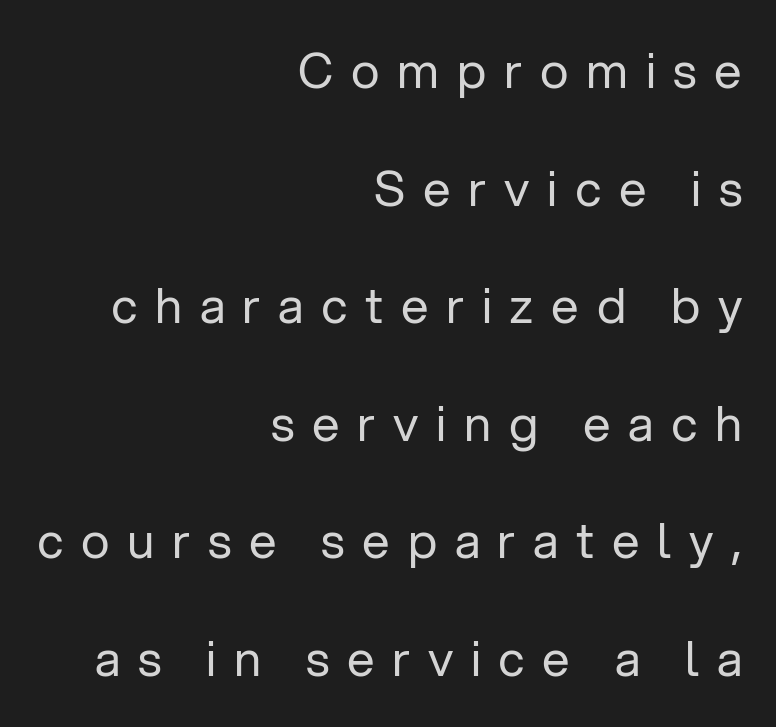
{"serif": "no", "italic": "no", "bold": "no", "weight": "regular", "width": "normal", "stroke_contrast": "low", "x_height": "medium", "monospaced": "no", "underline": "no", "align": "right", "line_spacing": "loose", "line_spacing_ratio": 2.4, "letter_spacing": "wide", "letter_spacing_em": 0.36, "glyph_px": 49}
